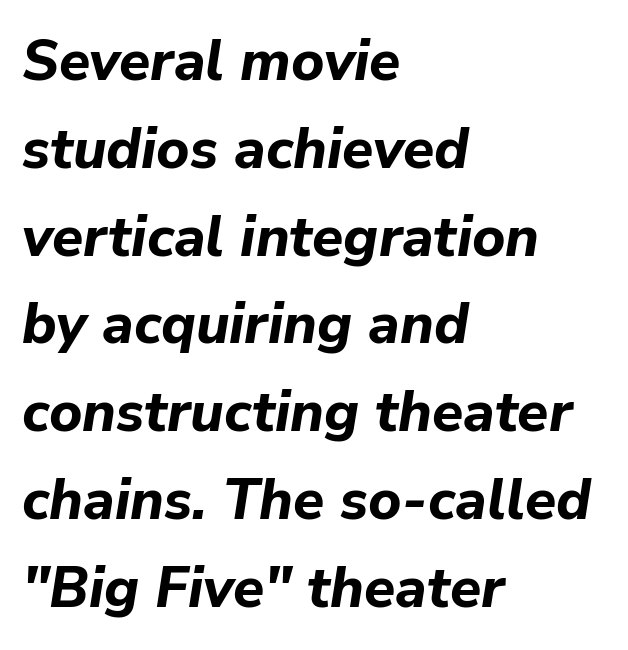
Q: Is the text bold? A: Yes.
Q: Is the text italic (slanted)? A: Yes, it leans right by about 9 degrees.
Q: Is the text underlined? A: No.
Q: How is the paragraph aligned? A: Left-aligned.
Q: Is the spacing between letters normal or unusually wide? A: Normal.
Q: Is the spacing between lines tight, normal or loose? A: Normal.
Q: Width (condensed, normal, or wide)? A: Normal.
Q: Stroke contrast? A: Low.
Q: x-height? A: Medium.
Q: Monospaced? A: No.
